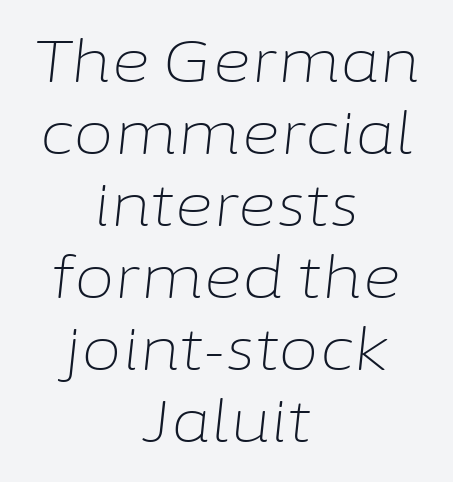
{"italic": "yes", "lean": "right", "slant_degrees": 6, "bold": "no", "weight": "light", "width": "normal", "stroke_contrast": "low", "x_height": "medium", "monospaced": "no", "underline": "no", "align": "center", "line_spacing_ratio": 1.22, "letter_spacing": "normal", "letter_spacing_em": 0.0, "glyph_px": 59}
